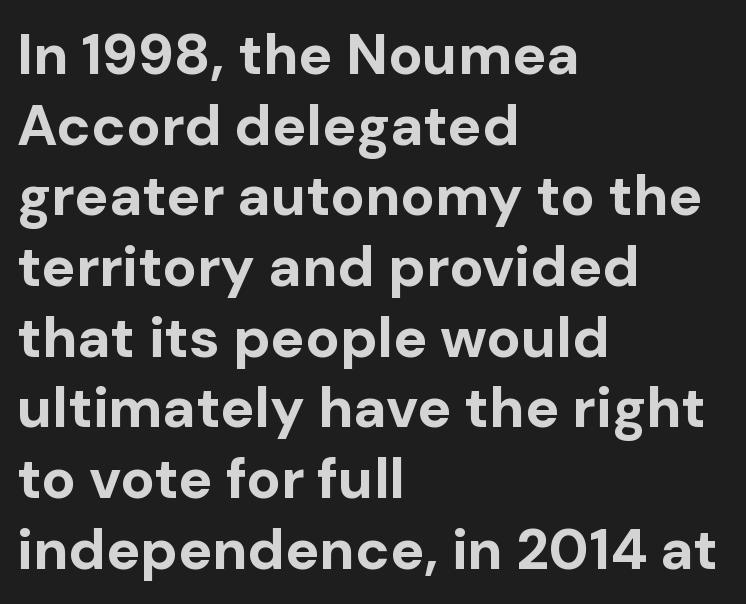
The image shows 57 px bold sans-serif type, upright; set left-aligned, line spacing 1.24x, normal letter spacing, not underlined; low stroke contrast and a medium x-height.
